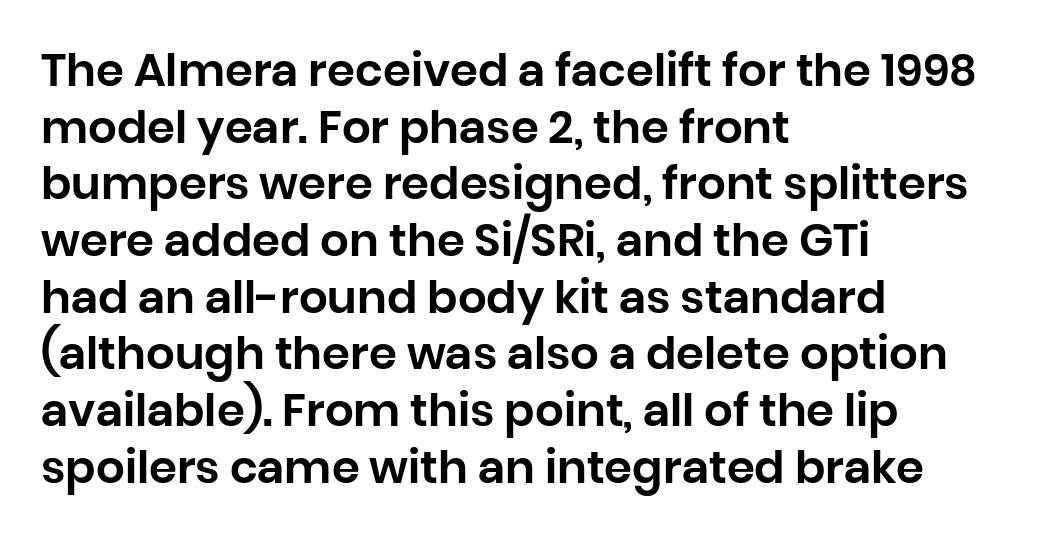
The image shows 45 px sans-serif type, upright; set left-aligned, normal line spacing (1.26x), normal letter spacing, not underlined; low stroke contrast and a large x-height.
